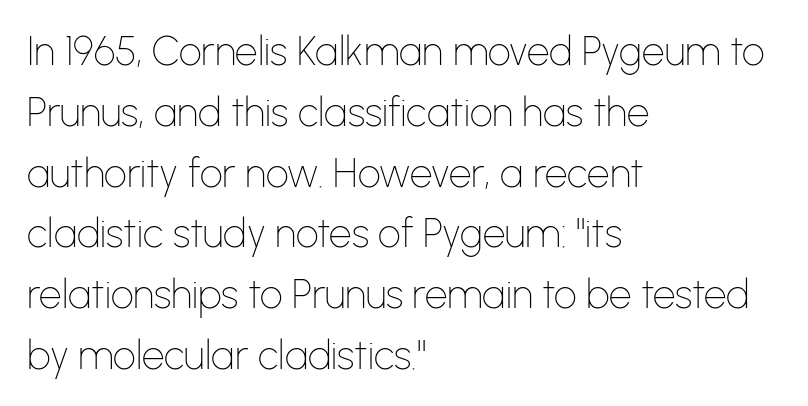
The image shows 40 px thin sans-serif type, upright; set left-aligned, normal line spacing (1.52x), normal letter spacing, not underlined; low stroke contrast and a medium x-height.
